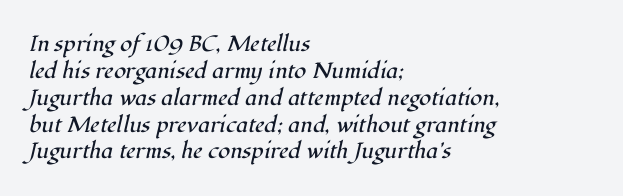
Short note: letters normally spaced. Is the stroke heavy? The answer is a plain regular-or-lighter. In CSS terms this would be text-align: left. Underline: absent. The face used here has a pronounced slope to its letters.
